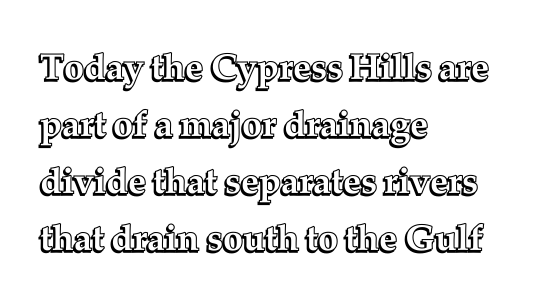
Q: Is the text italic (slanted)? A: No, it is upright.
Q: Is the text underlined? A: No.
Q: How is the paragraph aligned? A: Left-aligned.
Q: Is the spacing between letters normal or unusually wide? A: Normal.
Q: Is the spacing between lines tight, normal or loose? A: Normal.
Q: Width (condensed, normal, or wide)? A: Normal.
Q: x-height? A: Medium.
Q: Monospaced? A: No.
